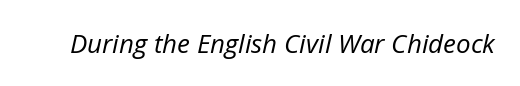
Caption: standard tracking, unaltered. Italic: yes, the glyphs are oblique. Ink coverage per letter is moderate at most. No word sits above an underline.
